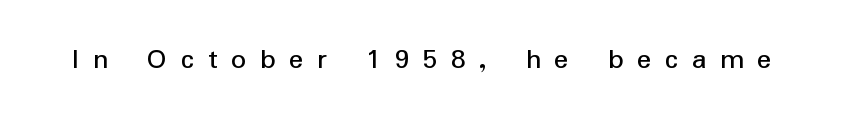
Q: Is the text italic (slanted)? A: No, it is upright.
Q: Is the typeface a serif or a sans-serif typeface? A: Sans-serif.
Q: Is the text underlined? A: No.
Q: Is the spacing between letters normal or unusually wide? A: Unusually wide.
Q: Width (condensed, normal, or wide)? A: Normal.
Q: Stroke contrast? A: Low.
Q: x-height? A: Medium.
Q: Monospaced? A: No.
